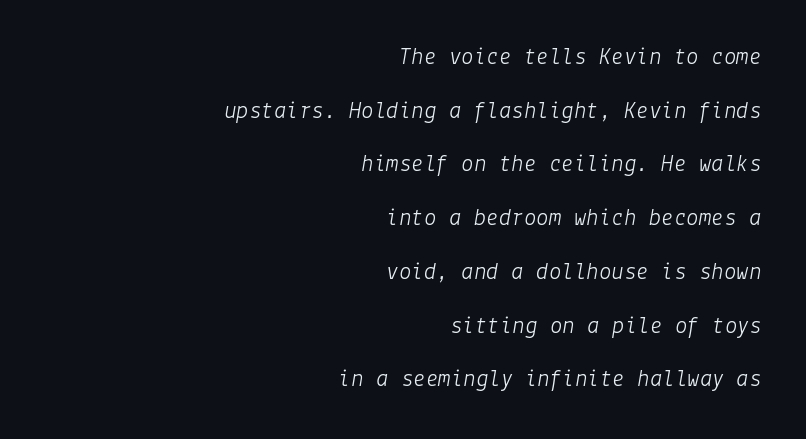
Q: Is the text bold? A: No.
Q: Is the text italic (slanted)? A: Yes, it leans right by about 9 degrees.
Q: Is the text underlined? A: No.
Q: How is the paragraph aligned? A: Right-aligned.
Q: Is the spacing between letters normal or unusually wide? A: Normal.
Q: Is the spacing between lines tight, normal or loose? A: Loose.
